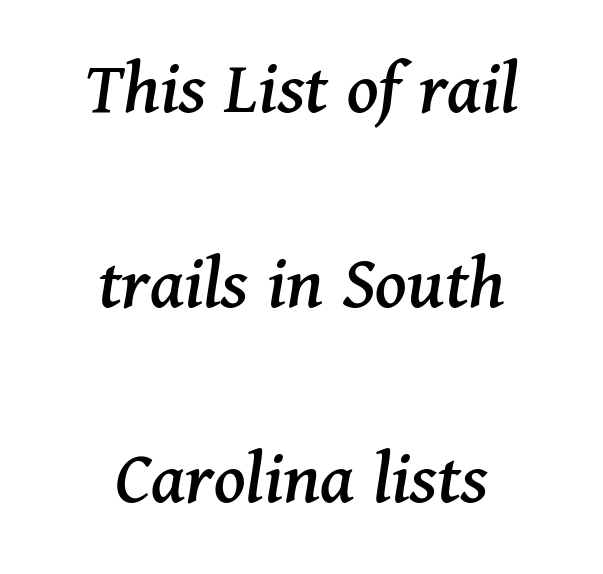
Any mark beneath the type? The region is blank. I'd call this a serif setting — the letters wear small feet. Students, note that the glyphs here touch the page at normal intervals. A typesetter would call this proportional, since set widths differ per character.
